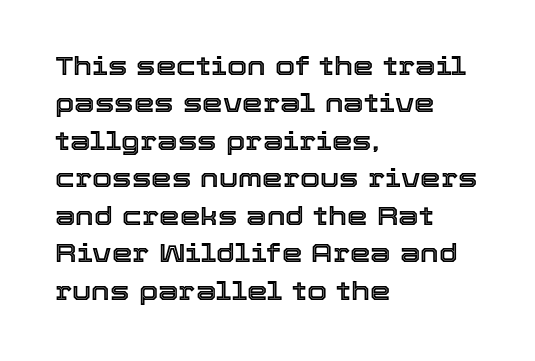
The image shows 26 px text type, upright; set left-aligned, normal line spacing (1.44x), normal letter spacing, not underlined.
